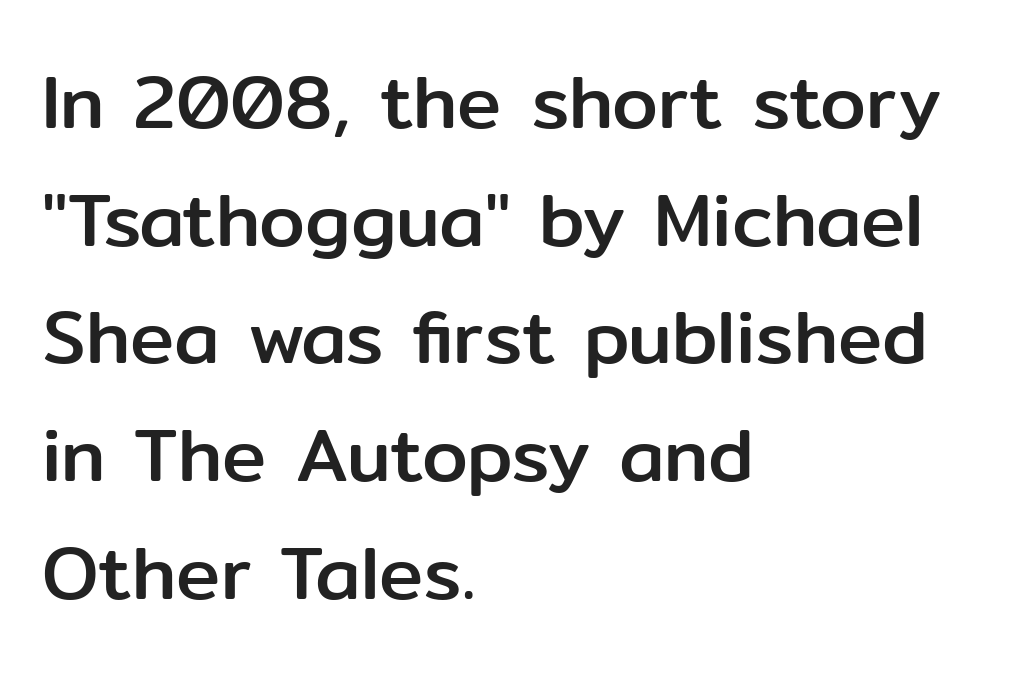
This sample uses plain, unmodified letter spacing. Teacher's note: observe the even left margin — that is flush-left alignment. Proportional: the letters do not fall into vertical columns. Is this a sans? Yes — the strokes have no serifs. The vertical gap from one line to the next is medium.
